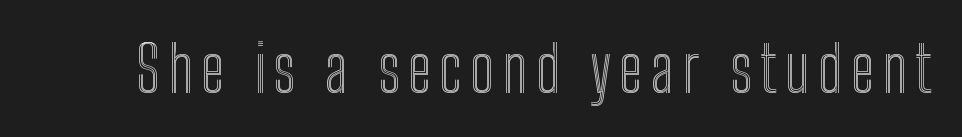
Q: Is the text italic (slanted)? A: No, it is upright.
Q: Is the text underlined? A: No.
Q: Width (condensed, normal, or wide)? A: Condensed.
Q: x-height? A: Medium.
Q: Monospaced? A: No.
